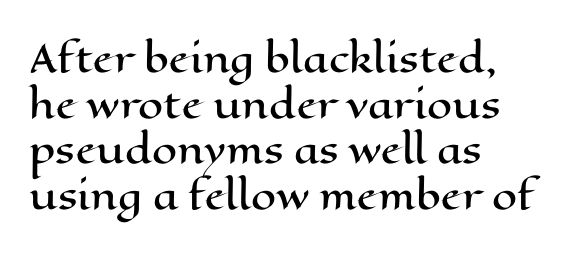
Q: Is the text italic (slanted)? A: No, it is upright.
Q: Is the text underlined? A: No.
Q: How is the paragraph aligned? A: Left-aligned.
Q: Is the spacing between letters normal or unusually wide? A: Normal.
Q: Is the spacing between lines tight, normal or loose? A: Normal.
Q: Width (condensed, normal, or wide)? A: Wide.
Q: Stroke contrast? A: High.
Q: x-height? A: Medium.
Q: Monospaced? A: No.
